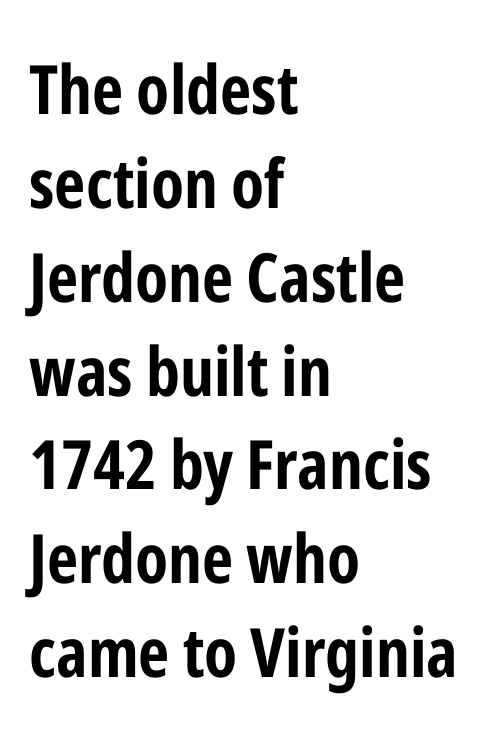
The paragraph has a hard left edge and a soft right edge. You could not count columns in this text — the font is proportionally spaced. The horizontal fit of the characters is conventional and even. What weight is shown? A full bold with thick strokes. Posture: upright roman. Descenders are the only things crossing below the line.
